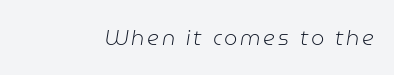
Q: Is the text bold? A: No.
Q: Is the text italic (slanted)? A: Yes, it leans right by about 9 degrees.
Q: Is the text underlined? A: No.
